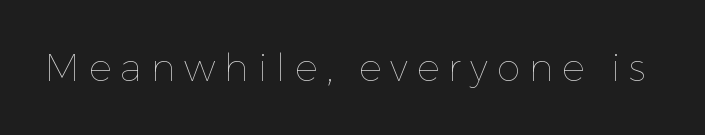
{"italic": "no", "bold": "no", "weight": "thin", "width": "normal", "stroke_contrast": "low", "x_height": "medium", "monospaced": "no", "underline": "no", "letter_spacing": "wide", "letter_spacing_em": 0.24, "glyph_px": 38}
